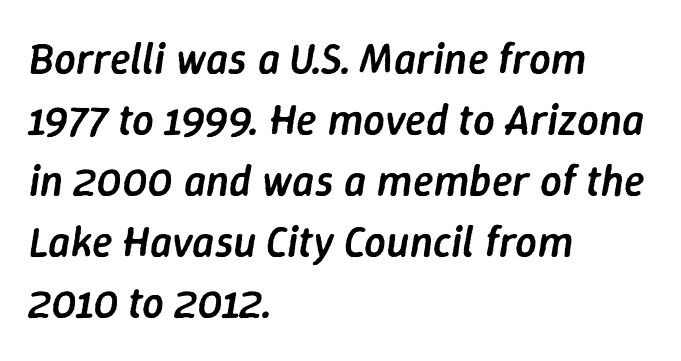
{"italic": "yes", "lean": "right", "slant_degrees": 9, "bold": "semi", "weight": "semibold", "width": "normal", "stroke_contrast": "low", "x_height": "medium", "monospaced": "no", "underline": "no", "align": "left", "line_spacing": "normal", "line_spacing_ratio": 1.42, "letter_spacing": "normal", "letter_spacing_em": 0.0, "glyph_px": 43}
